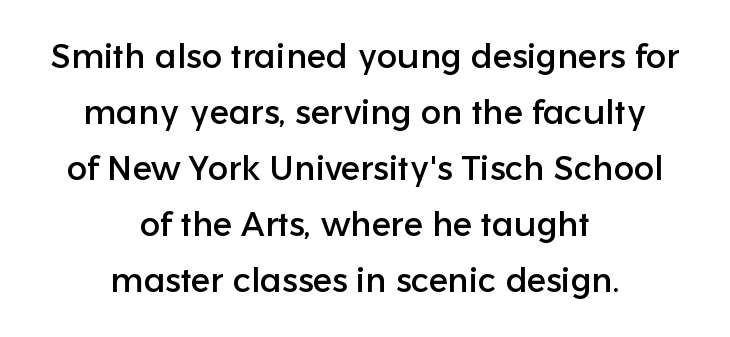
Q: Is the text italic (slanted)? A: No, it is upright.
Q: Is the typeface a serif or a sans-serif typeface? A: Sans-serif.
Q: Is the text underlined? A: No.
Q: How is the paragraph aligned? A: Centered.
Q: Is the spacing between letters normal or unusually wide? A: Normal.
Q: Is the spacing between lines tight, normal or loose? A: Normal.
Q: Width (condensed, normal, or wide)? A: Normal.
Q: Stroke contrast? A: Low.
Q: x-height? A: Medium.
Q: Monospaced? A: No.
